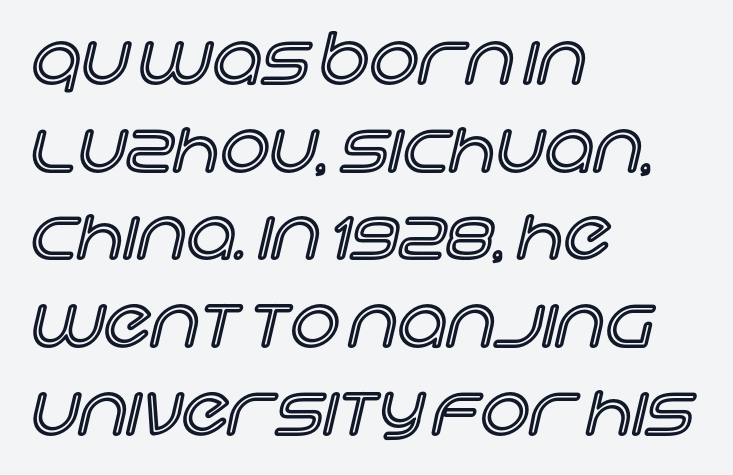
{"width": "normal", "x_height": "large", "monospaced": "no", "underline": "no", "align": "left", "line_spacing": "normal", "line_spacing_ratio": 1.27, "letter_spacing": "normal", "letter_spacing_em": 0.0, "glyph_px": 69}
